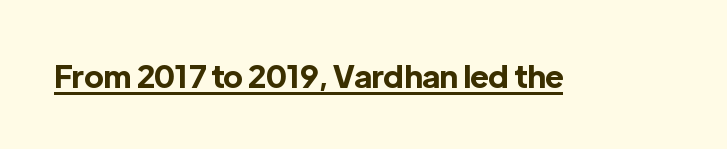
The image shows 31 px bold sans-serif type, upright; set normal letter spacing, underlined; a medium x-height.
